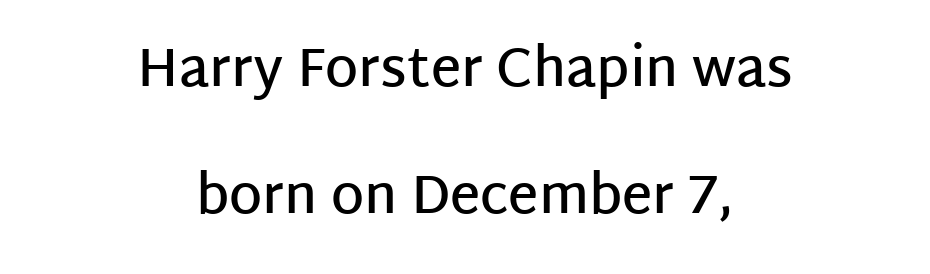
This is moderately heavy type, rendered in semibold. Regarding serifs, this sample does without them. The rendering uses a large line-height, opening up the rows. Looks like regular typesetting: each glyph gets only the width it needs. These lines were composed using upright roman letters. Centered paragraph, ragged on both sides.
